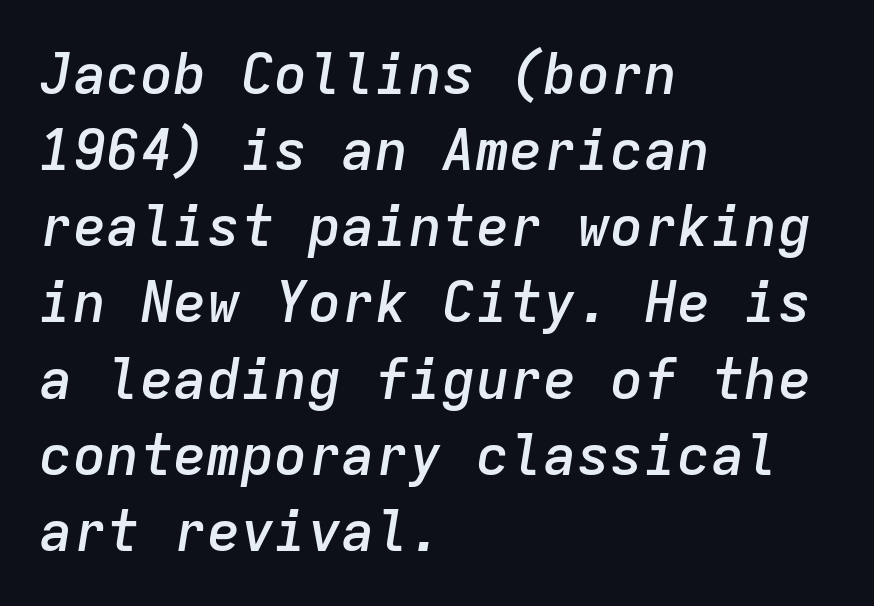
Q: Is the text bold? A: Semi-bold.
Q: Is the text italic (slanted)? A: Yes, it leans right by about 9 degrees.
Q: Is the text underlined? A: No.
Q: How is the paragraph aligned? A: Left-aligned.
Q: Is the spacing between letters normal or unusually wide? A: Normal.
Q: Is the spacing between lines tight, normal or loose? A: Normal.
Q: Width (condensed, normal, or wide)? A: Normal.
Q: Stroke contrast? A: Low.
Q: x-height? A: Medium.
Q: Monospaced? A: Yes.
